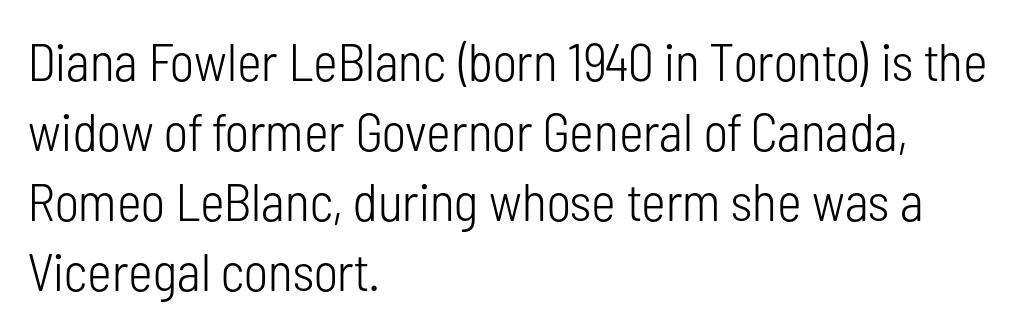
{"serif": "no", "italic": "no", "bold": "no", "weight": "light", "width": "condensed", "stroke_contrast": "low", "x_height": "medium", "monospaced": "no", "underline": "no", "align": "left", "line_spacing": "normal", "line_spacing_ratio": 1.32, "letter_spacing": "normal", "letter_spacing_em": 0.0, "glyph_px": 53}
